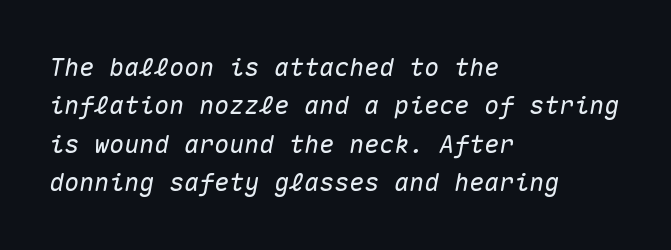
Each row of text sits above clean, open space. The font's italic variant was chosen for this text. A student would call this left alignment; a typographer would say flush left, rag right. Students, observe: this is what conventionally led text looks like.
